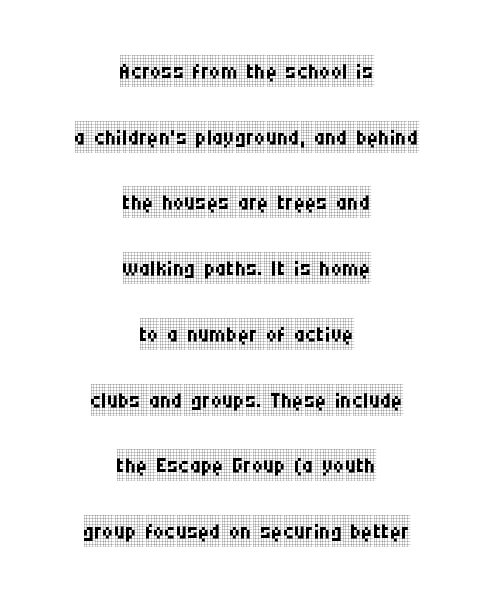
The string is rendered with underlining switched off. This is the regular roman posture of the typeface. Heaviness? Minimal to ordinary, like unemphasized prose. The passage shown is typed in a proportional face where columns would drift. Reading down the block, each line starts at a different indent, mirrored at its end.
